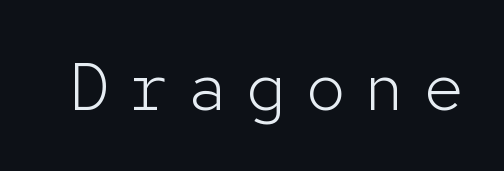
The image shows 68 px light sans-serif type, upright, monospaced; set unusually wide letter spacing (+0.27 em), not underlined; low stroke contrast and a medium x-height.
